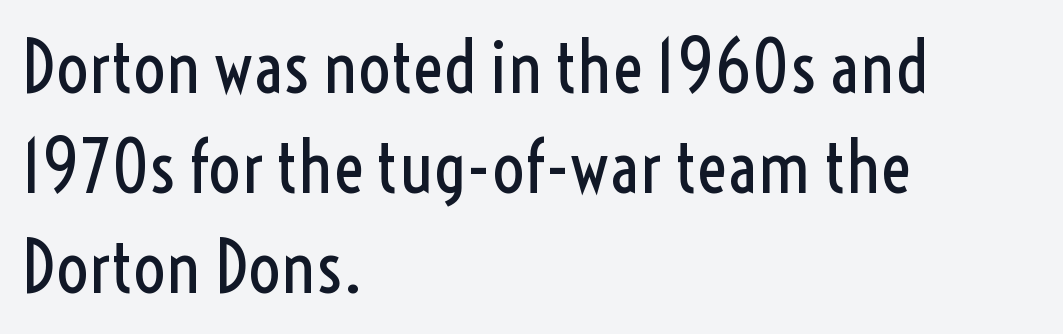
{"serif": "no", "italic": "no", "bold": "no", "weight": "regular", "width": "condensed", "x_height": "medium", "monospaced": "no", "underline": "no", "align": "left", "line_spacing": "normal", "line_spacing_ratio": 1.39, "letter_spacing": "normal", "letter_spacing_em": 0.0, "glyph_px": 72}
